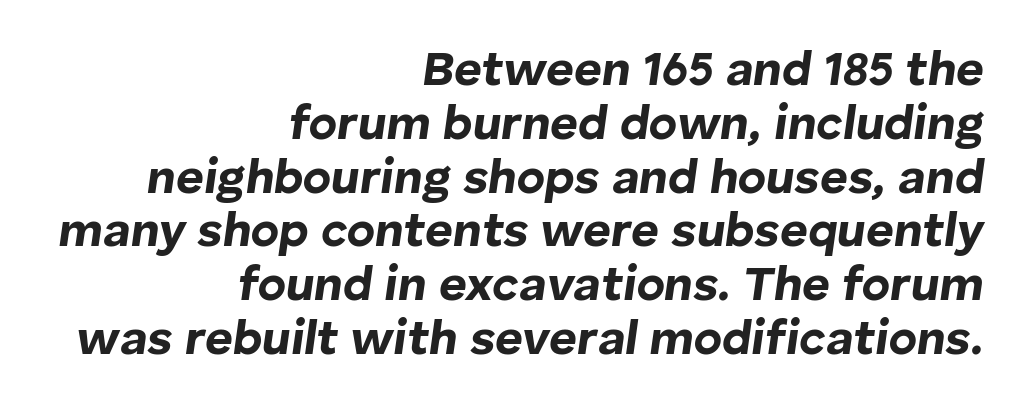
Q: Is the text bold? A: Yes.
Q: Is the text italic (slanted)? A: Yes, it leans right by about 8 degrees.
Q: Is the text underlined? A: No.
Q: How is the paragraph aligned? A: Right-aligned.
Q: Is the spacing between letters normal or unusually wide? A: Normal.
Q: Is the spacing between lines tight, normal or loose? A: Tight.
Q: Width (condensed, normal, or wide)? A: Normal.
Q: Stroke contrast? A: Low.
Q: x-height? A: Medium.
Q: Monospaced? A: No.
